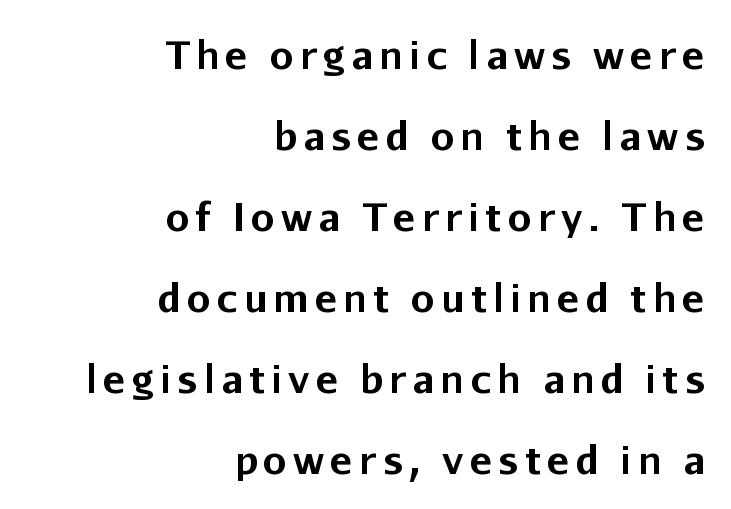
Letterform terminals end flat and unadorned throughout the passage. Beneath every word, the page is bare. The setting favours the right margin, as signatures and pull-quotes sometimes do. Is the type bold? Yes — the strokes are clearly thick and heavy. Looks like regular typesetting: each glyph gets only the width it needs. Posture: vertical.
